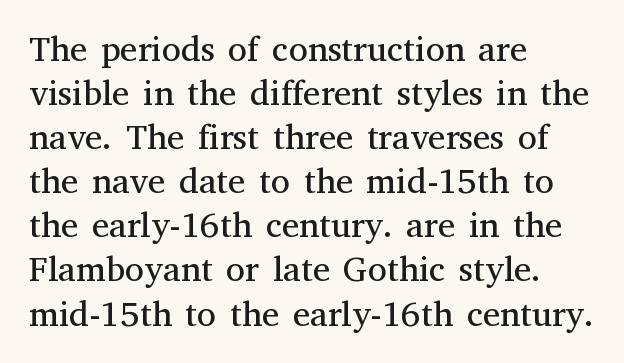
Note: serifs present on the glyphs. A roman cut, with each character standing at attention. The letterforms sit at book weight or below. Varying glyph widths throughout — classic text-font behaviour.
